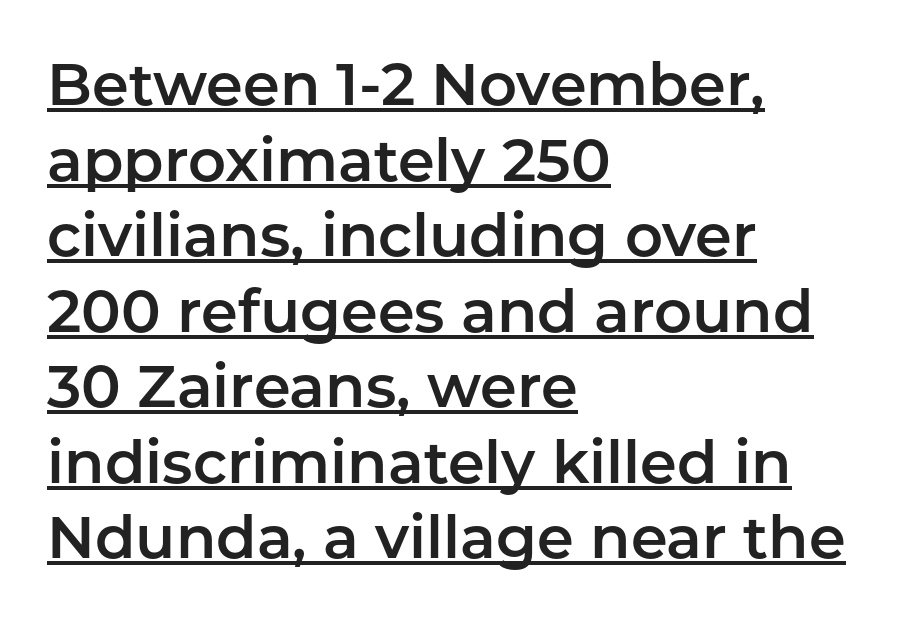
The image shows 59 px sans-serif type, upright; set left-aligned, normal line spacing (1.28x), normal letter spacing, underlined; low stroke contrast and a medium x-height.
